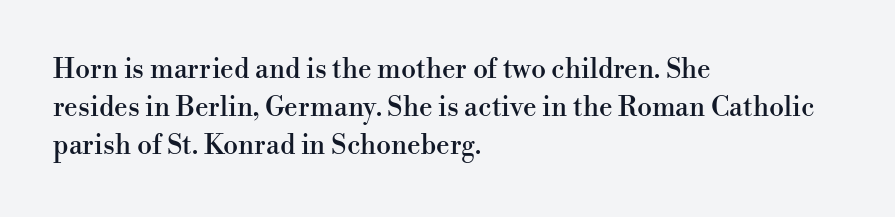
The image shows 27 px text type, upright; set left-aligned, normal line spacing (1.41x), normal letter spacing, not underlined.
